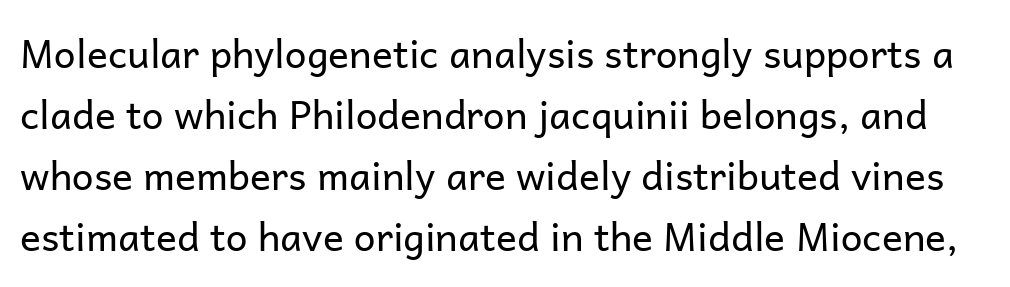
The space beneath each line is pristine and unruled. No chunkiness to these letters — they're not bold. Posture: vertical. The rendering uses natural spacing where letterforms have individual widths.
